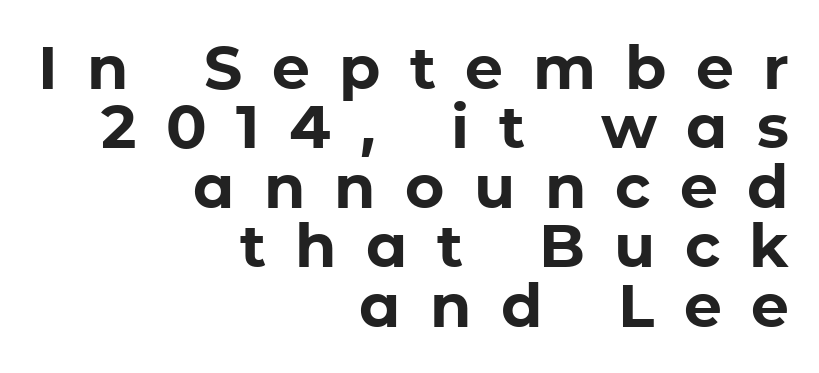
Q: Is the text bold? A: Yes.
Q: Is the text italic (slanted)? A: No, it is upright.
Q: Is the typeface a serif or a sans-serif typeface? A: Sans-serif.
Q: Is the text underlined? A: No.
Q: How is the paragraph aligned? A: Right-aligned.
Q: Is the spacing between letters normal or unusually wide? A: Unusually wide.
Q: Is the spacing between lines tight, normal or loose? A: Tight.
Q: Width (condensed, normal, or wide)? A: Normal.
Q: Stroke contrast? A: Low.
Q: x-height? A: Medium.
Q: Monospaced? A: No.
